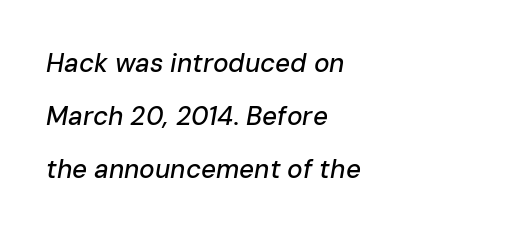
The image shows 26 px text type, italic (leaning right); set left-aligned, loose line spacing (2.03x), normal letter spacing, not underlined.
